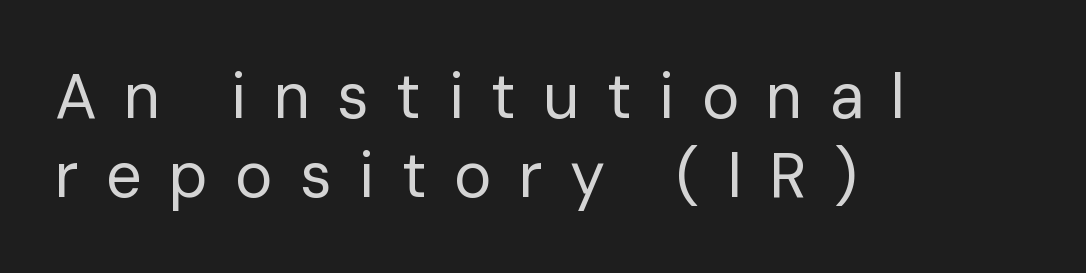
{"serif": "no", "italic": "no", "bold": "no", "weight": "regular", "width": "normal", "stroke_contrast": "low", "x_height": "medium", "monospaced": "no", "underline": "no", "align": "left", "line_spacing": "normal", "line_spacing_ratio": 1.26, "letter_spacing": "wide", "letter_spacing_em": 0.43, "glyph_px": 63}
